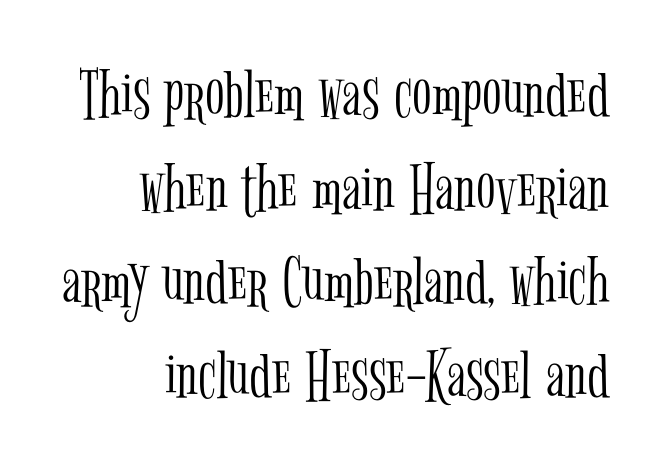
{"serif": "yes", "italic": "no", "bold": "no", "weight": "light", "width": "condensed", "stroke_contrast": "low", "x_height": "medium", "monospaced": "no", "underline": "no", "align": "right", "line_spacing": "normal", "line_spacing_ratio": 1.3, "letter_spacing": "normal", "letter_spacing_em": 0.0, "glyph_px": 72}
